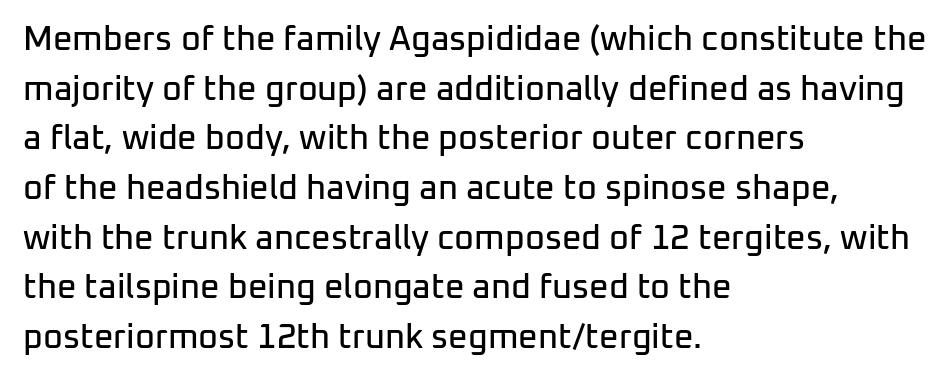
Q: Is the text italic (slanted)? A: No, it is upright.
Q: Is the typeface a serif or a sans-serif typeface? A: Sans-serif.
Q: Is the text underlined? A: No.
Q: How is the paragraph aligned? A: Left-aligned.
Q: Is the spacing between letters normal or unusually wide? A: Normal.
Q: Is the spacing between lines tight, normal or loose? A: Normal.
Q: Width (condensed, normal, or wide)? A: Normal.
Q: Stroke contrast? A: Low.
Q: x-height? A: Medium.
Q: Monospaced? A: No.
